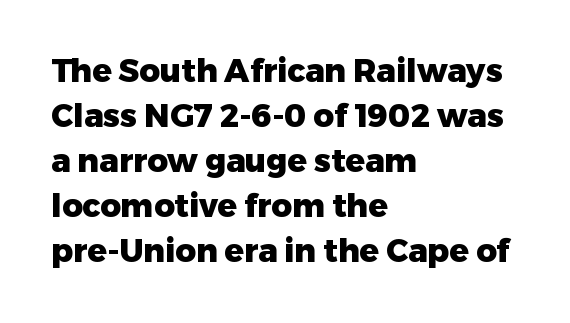
Q: Is the text bold? A: Yes.
Q: Is the text italic (slanted)? A: No, it is upright.
Q: Is the typeface a serif or a sans-serif typeface? A: Sans-serif.
Q: Is the text underlined? A: No.
Q: How is the paragraph aligned? A: Left-aligned.
Q: Is the spacing between letters normal or unusually wide? A: Normal.
Q: Is the spacing between lines tight, normal or loose? A: Normal.
Q: Width (condensed, normal, or wide)? A: Normal.
Q: Stroke contrast? A: Low.
Q: x-height? A: Medium.
Q: Monospaced? A: No.
